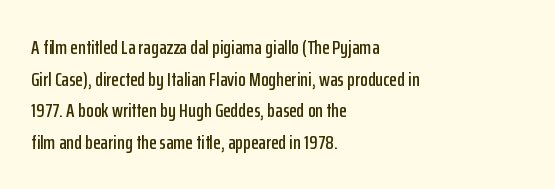
The image shows 20 px text type, upright; set left-aligned, normal line spacing (1.58x), normal letter spacing, not underlined.
